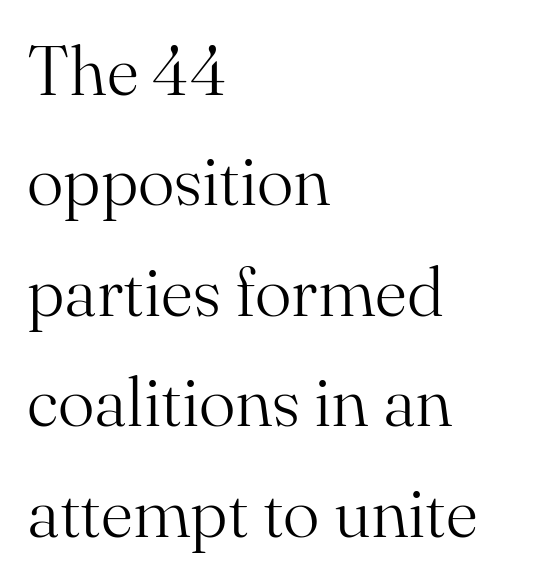
{"serif": "yes", "italic": "no", "bold": "no", "weight": "light", "width": "normal", "stroke_contrast": "medium", "x_height": "small", "monospaced": "no", "underline": "no", "align": "left", "line_spacing": "normal", "line_spacing_ratio": 1.6, "letter_spacing": "normal", "letter_spacing_em": 0.0, "glyph_px": 69}
